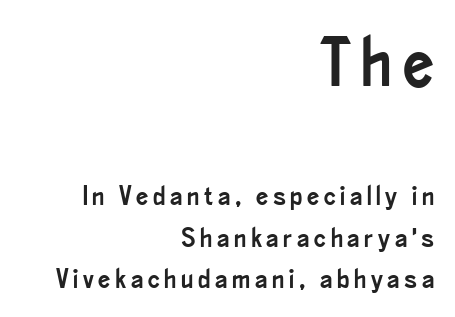
The image shows 68 px condensed sans-serif type, upright; set right-aligned, normal line spacing (1.53x), not underlined; the first (top) block is 2.52x larger; low stroke contrast and a small x-height.
